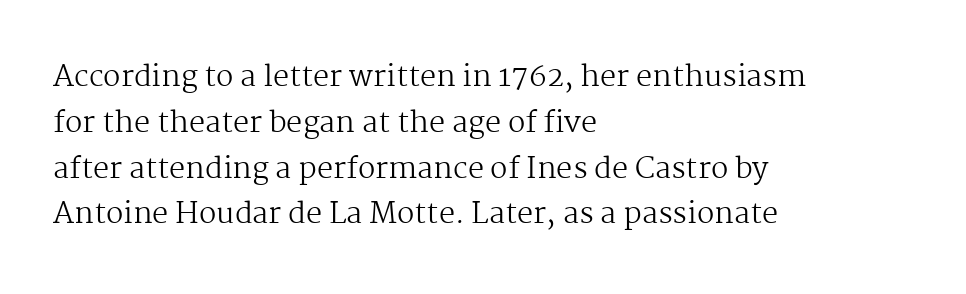
{"serif": "yes", "italic": "no", "bold": "no", "weight": "regular", "width": "normal", "stroke_contrast": "medium", "x_height": "medium", "monospaced": "no", "underline": "no", "align": "left", "line_spacing": "normal", "line_spacing_ratio": 1.58, "letter_spacing": "normal", "letter_spacing_em": 0.0, "glyph_px": 29}
